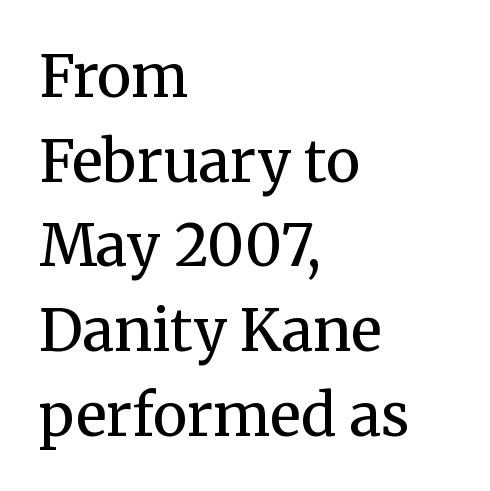
{"serif": "yes", "italic": "no", "bold": "no", "weight": "regular", "width": "normal", "stroke_contrast": "medium", "x_height": "medium", "monospaced": "no", "underline": "no", "align": "left", "line_spacing": "normal", "line_spacing_ratio": 1.46, "letter_spacing": "normal", "letter_spacing_em": 0.0, "glyph_px": 58}
